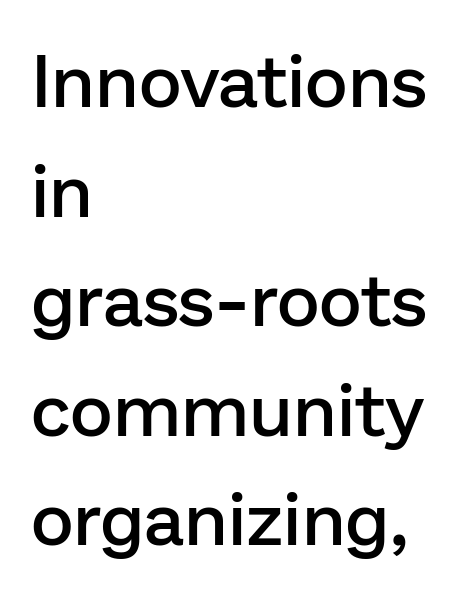
The image shows 74 px semibold sans-serif type, upright; set left-aligned, normal line spacing (1.48x), normal letter spacing, not underlined; low stroke contrast and a medium x-height.
